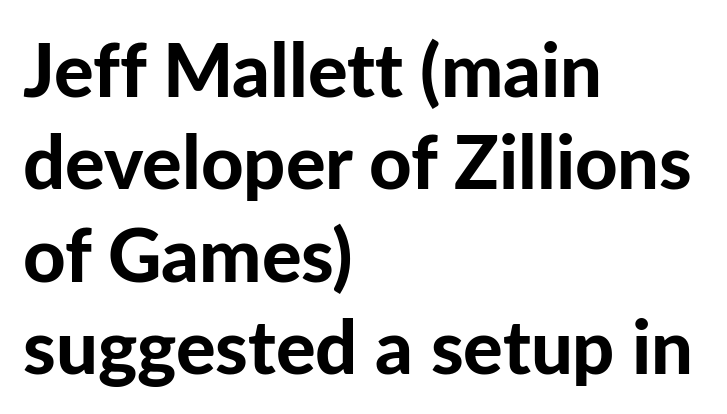
{"serif": "no", "italic": "no", "bold": "yes", "weight": "bold", "width": "normal", "stroke_contrast": "low", "x_height": "medium", "monospaced": "no", "underline": "no", "align": "left", "line_spacing": "normal", "line_spacing_ratio": 1.25, "letter_spacing": "normal", "letter_spacing_em": 0.0, "glyph_px": 74}
